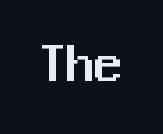
I'd call this a sans setting — the letters go barefoot. Check under the words: just untouched page. Is there any slant? The stems are plumb. The horizontal fit of the characters is conventional and even.
